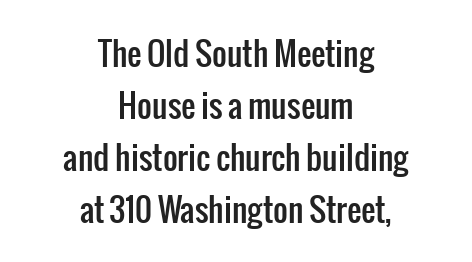
Glyph-to-glyph distance matches everyday printed text. Unlike a traditional serif, this face leaves its strokes unadorned. A student would call this center alignment; a typographer would say set centered. If you drew a line through each stem, it would be perfectly vertical. Underlining? Definitely not there. The passage shown is typed in a proportional face where columns would drift.
